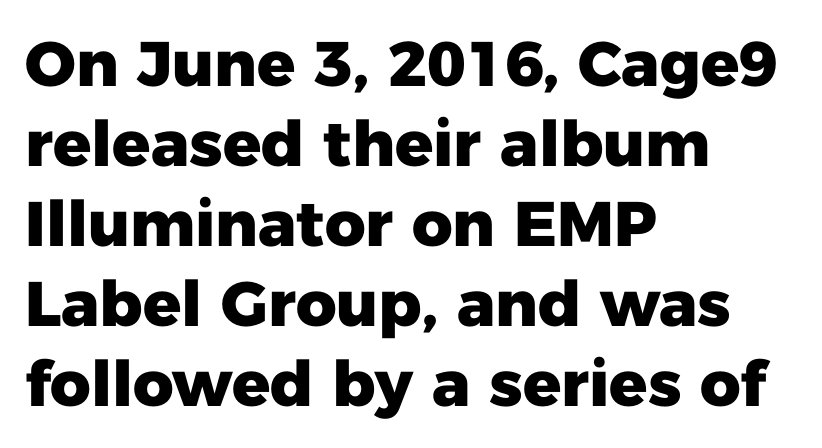
These lines carry a lot of weight — the face is fully bold. The font's upright variant was chosen for this text. Check the space under the baseline: it is left empty. Line spacing here is normal. Does the copy run flush right? No — it runs flush left.
